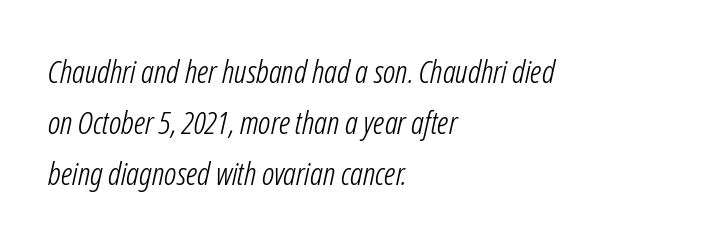
Character widths vary here, with narrow letters taking less room than wide ones. Short note: letters normally spaced. The specimen reads as italic at a glance. Check the space under the baseline: it is left empty. Stem width sits at or under what a default text font uses.
